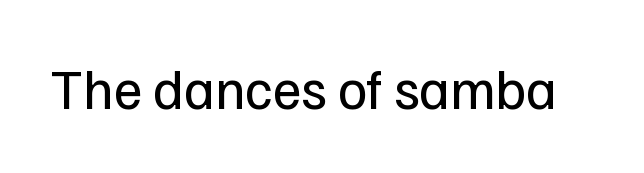
Q: Is the text bold? A: No.
Q: Is the text italic (slanted)? A: No, it is upright.
Q: Is the typeface a serif or a sans-serif typeface? A: Sans-serif.
Q: Is the text underlined? A: No.
Q: Is the spacing between letters normal or unusually wide? A: Normal.
Q: Width (condensed, normal, or wide)? A: Normal.
Q: Stroke contrast? A: Low.
Q: x-height? A: Medium.
Q: Monospaced? A: No.
